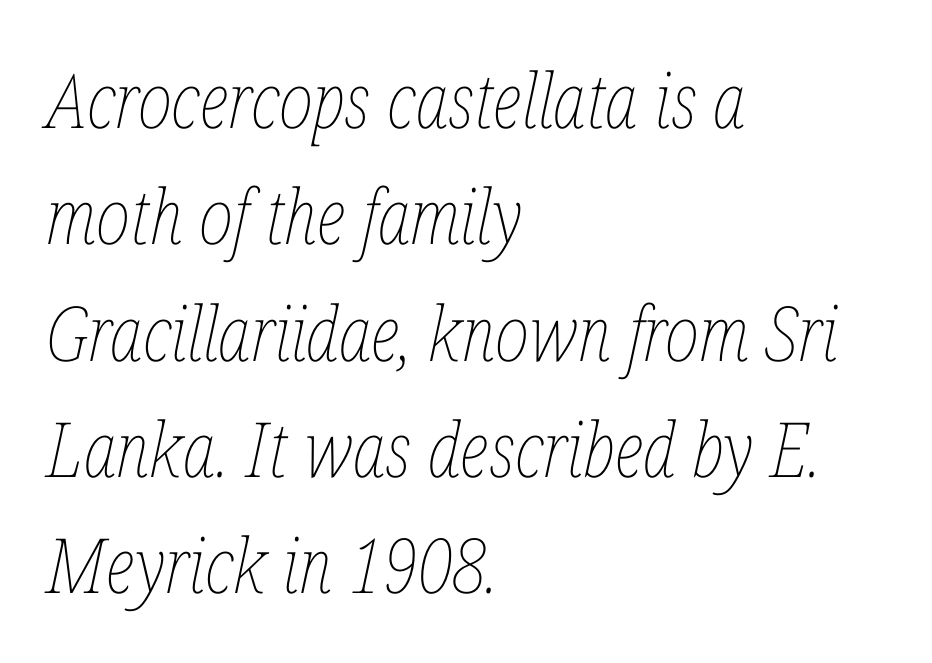
The image shows 76 px thin, condensed type, italic (leaning right); set left-aligned, normal line spacing (1.53x), normal letter spacing, not underlined; low stroke contrast and a medium x-height.
